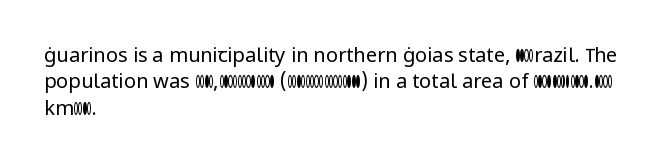
Q: Is the text bold? A: No.
Q: Is the text italic (slanted)? A: No, it is upright.
Q: Is the text underlined? A: No.
Q: How is the paragraph aligned? A: Left-aligned.
Q: Is the spacing between letters normal or unusually wide? A: Normal.
Q: Is the spacing between lines tight, normal or loose? A: Normal.
